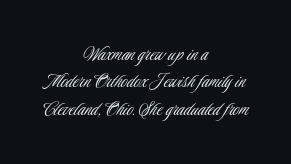
Q: Is the text bold? A: No.
Q: Is the text italic (slanted)? A: Yes.
Q: Is the text underlined? A: No.
Q: How is the paragraph aligned? A: Centered.
Q: Is the spacing between letters normal or unusually wide? A: Normal.
Q: Is the spacing between lines tight, normal or loose? A: Normal.
